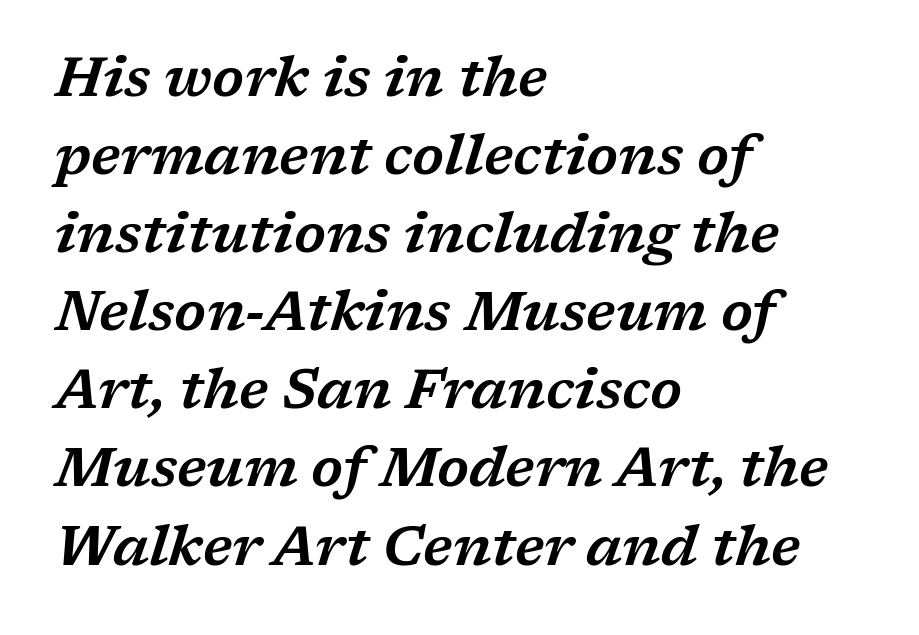
Q: Is the text italic (slanted)? A: Yes, it leans right by about 17 degrees.
Q: Is the typeface a serif or a sans-serif typeface? A: Serif.
Q: Is the text underlined? A: No.
Q: How is the paragraph aligned? A: Left-aligned.
Q: Is the spacing between letters normal or unusually wide? A: Normal.
Q: Is the spacing between lines tight, normal or loose? A: Normal.
Q: Width (condensed, normal, or wide)? A: Wide.
Q: Stroke contrast? A: Low.
Q: x-height? A: Medium.
Q: Monospaced? A: No.
